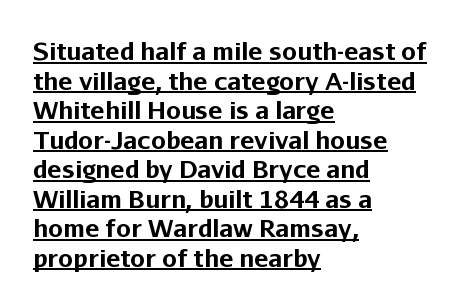
Q: Is the text bold? A: Yes.
Q: Is the text italic (slanted)? A: No, it is upright.
Q: Is the text underlined? A: Yes.
Q: How is the paragraph aligned? A: Left-aligned.
Q: Is the spacing between letters normal or unusually wide? A: Normal.
